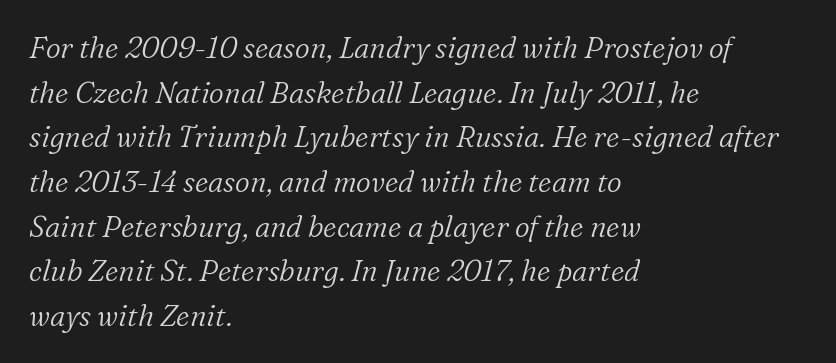
The image shows 29 px light serif type, italic (leaning right); set left-aligned, normal line spacing (1.54x), normal letter spacing, not underlined; low stroke contrast and a medium x-height.
